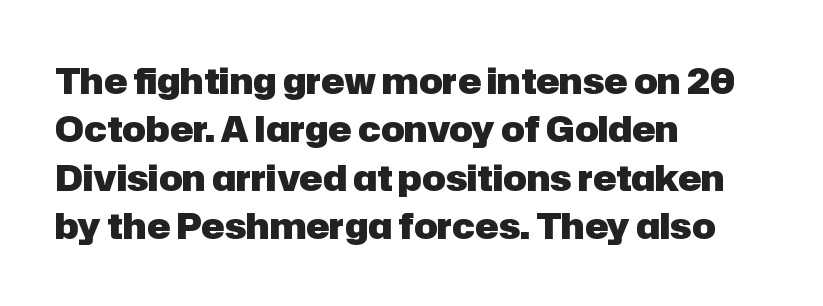
{"serif": "no", "italic": "no", "bold": "yes", "weight": "heavy", "width": "normal", "stroke_contrast": "low", "x_height": "medium", "monospaced": "no", "underline": "no", "align": "left", "line_spacing": "normal", "line_spacing_ratio": 1.38, "letter_spacing": "normal", "letter_spacing_em": 0.0, "glyph_px": 35}
